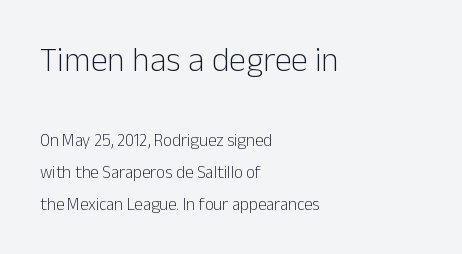
Q: Is the text bold? A: No.
Q: Is the text italic (slanted)? A: No, it is upright.
Q: Is the typeface a serif or a sans-serif typeface? A: Sans-serif.
Q: Is the text underlined? A: No.
Q: How is the paragraph aligned? A: Left-aligned.
Q: Is the spacing between letters normal or unusually wide? A: Normal.
Q: Which block of text is set in a larger size, the first (top) or the second (bottom)? A: The first (top) one.
Q: Width (condensed, normal, or wide)? A: Normal.
Q: Stroke contrast? A: Low.
Q: x-height? A: Medium.
Q: Monospaced? A: No.
